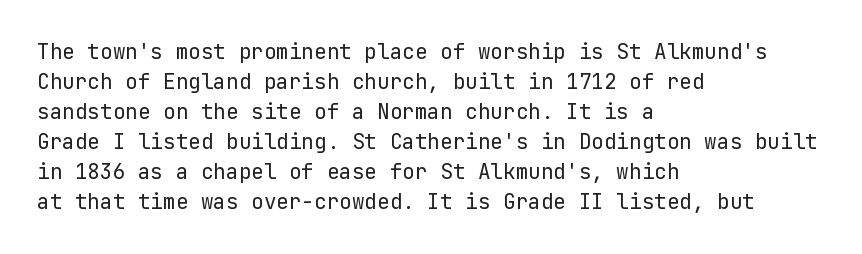
Q: Is the text bold? A: No.
Q: Is the text italic (slanted)? A: No, it is upright.
Q: Is the text underlined? A: No.
Q: How is the paragraph aligned? A: Left-aligned.
Q: Is the spacing between letters normal or unusually wide? A: Normal.
Q: Is the spacing between lines tight, normal or loose? A: Normal.
